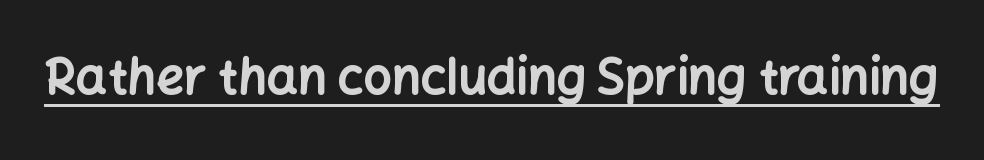
The image shows 49 px bold sans-serif type, upright; set normal letter spacing, underlined; low stroke contrast and a medium x-height.
